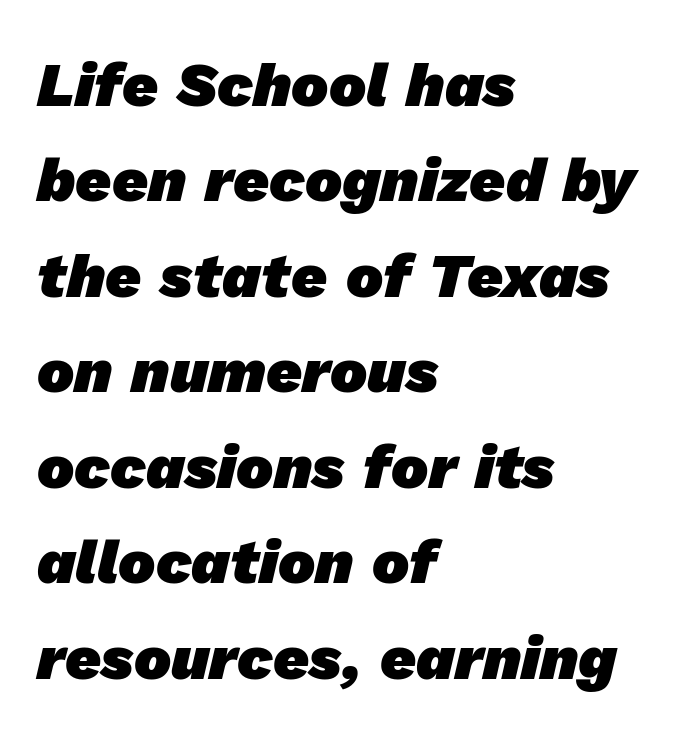
Is this a fixed-width face? No — the glyphs have proportional, varying widths. The line-height multiplier appears to be the usual default. Set as a true bold cut, around the 700 mark. A student would call this left alignment; a typographer would say flush left, rag right.
